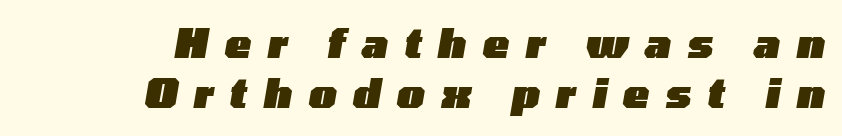
{"italic": "yes", "lean": "right", "slant_degrees": 10, "bold": "yes", "weight": "heavy", "width": "wide", "stroke_contrast": "low", "x_height": "medium", "monospaced": "no", "underline": "no", "align": "right", "line_spacing": "normal", "line_spacing_ratio": 1.29, "letter_spacing": "wide", "letter_spacing_em": 0.42, "glyph_px": 39}
